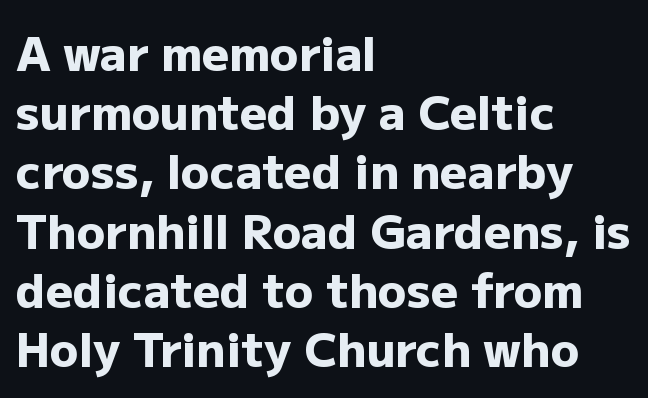
{"serif": "no", "italic": "no", "bold": "yes", "weight": "heavy", "width": "normal", "stroke_contrast": "low", "x_height": "medium", "monospaced": "no", "underline": "no", "align": "left", "line_spacing": "normal", "line_spacing_ratio": 1.26, "letter_spacing": "normal", "letter_spacing_em": 0.0, "glyph_px": 47}
